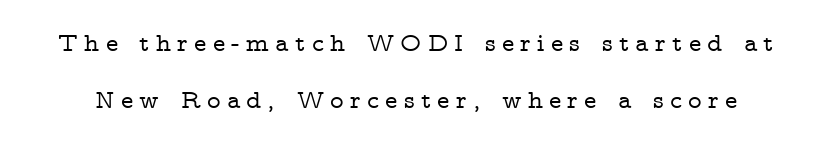
The line texture is sparse and dotted thanks to wide tracking. Baseline-to-baseline distance is far greater than the letter height. The type sits square on the baseline with zero lean. Unmarked baselines from the first word to the last.
